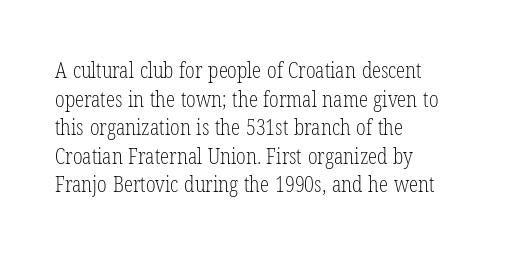
The image shows 21 px text type, upright; set left-aligned, normal line spacing (1.36x), normal letter spacing, not underlined.
